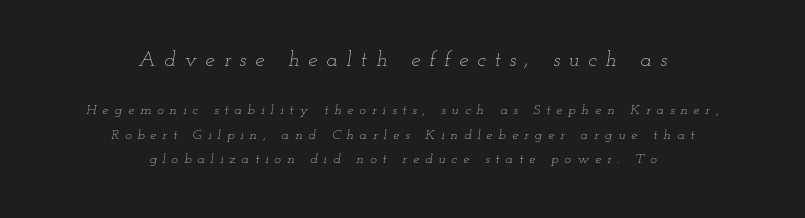
The image shows 21 px text type, italic (leaning right); set centered, line spacing 1.74x, unusually wide letter spacing (+0.42 em), not underlined; the first (top) block is 1.5x larger.
